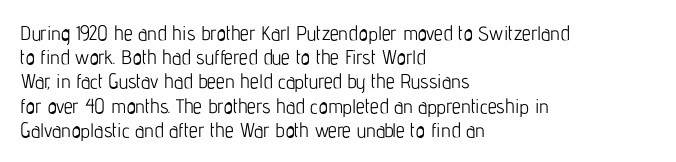
Q: Is the text bold? A: No.
Q: Is the text italic (slanted)? A: No, it is upright.
Q: Is the text underlined? A: No.
Q: How is the paragraph aligned? A: Left-aligned.
Q: Is the spacing between letters normal or unusually wide? A: Normal.
